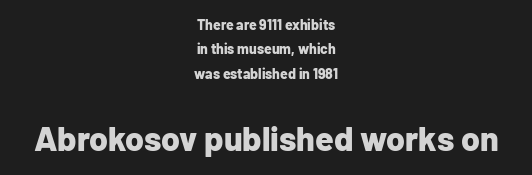
{"serif": "no", "italic": "no", "bold": "yes", "weight": "bold", "width": "normal", "stroke_contrast": "low", "x_height": "medium", "monospaced": "no", "underline": "no", "align": "center", "line_spacing_ratio": 1.75, "letter_spacing": "normal", "letter_spacing_em": 0.0, "larger_block": "second", "size_ratio": 2.43, "glyph_px": 34}
